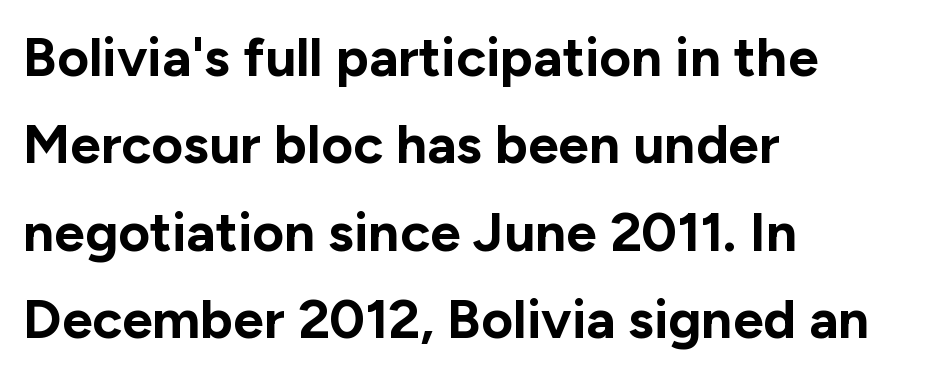
Q: Is the text bold? A: Yes.
Q: Is the text italic (slanted)? A: No, it is upright.
Q: Is the typeface a serif or a sans-serif typeface? A: Sans-serif.
Q: Is the text underlined? A: No.
Q: How is the paragraph aligned? A: Left-aligned.
Q: Is the spacing between letters normal or unusually wide? A: Normal.
Q: Is the spacing between lines tight, normal or loose? A: Normal.
Q: Width (condensed, normal, or wide)? A: Normal.
Q: Stroke contrast? A: Low.
Q: x-height? A: Medium.
Q: Monospaced? A: No.
